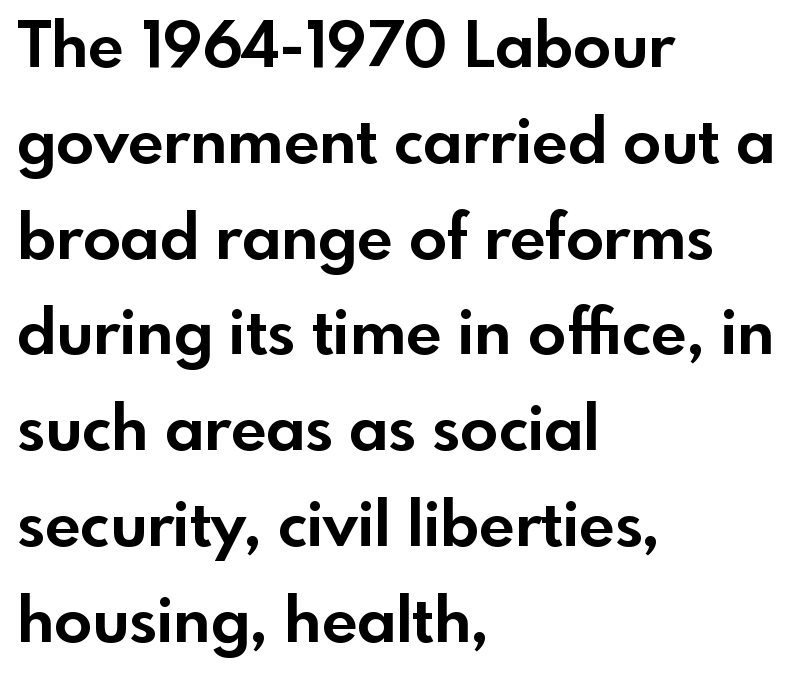
This rendering employs a face without finishing strokes, i.e., a sans-serif. In CSS terms this would be text-align: left. In terms of weight, the rendering is a true, heavy bold. How are the letters spaced? Ordinarily, with no added tracking. Varying glyph widths throughout — classic text-font behaviour.
